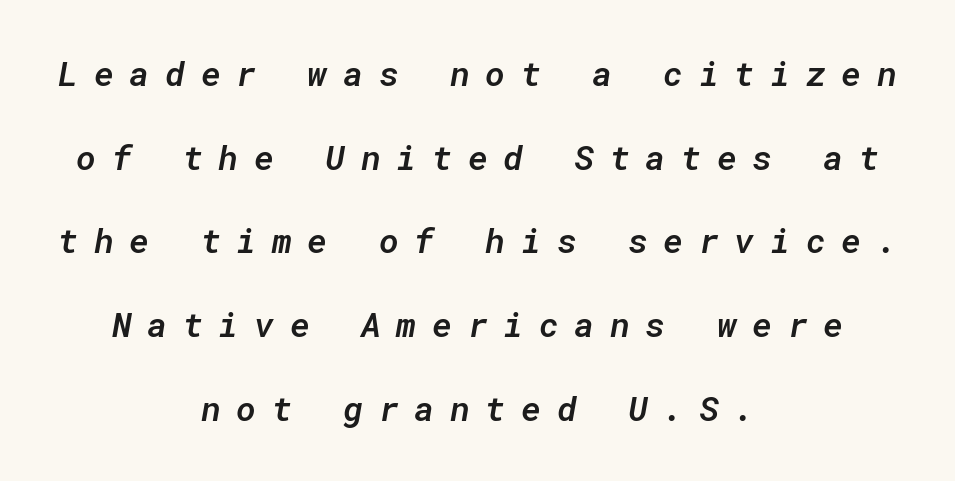
The face used here is a semibold: visibly heavier than regular, lighter than bold. Clear beneath every line of the passage. Italic: yes, the glyphs are oblique. Is the letter spacing exaggerated? Yes — the characters are pushed far apart. Every character here occupies the same horizontal width, giving the sample a typewriter-like rhythm. Reading down the block, each line starts at a different indent, mirrored at its end.
